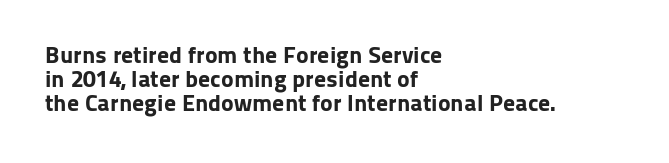
Q: Is the text bold? A: Yes.
Q: Is the text italic (slanted)? A: No, it is upright.
Q: Is the text underlined? A: No.
Q: How is the paragraph aligned? A: Left-aligned.
Q: Is the spacing between letters normal or unusually wide? A: Normal.
Q: Is the spacing between lines tight, normal or loose? A: Tight.
